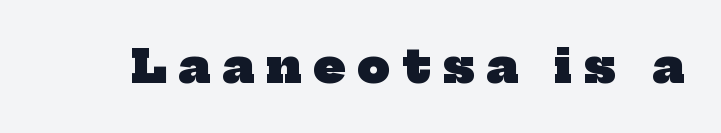
{"serif": "yes", "bold": "yes", "weight": "heavy", "width": "normal", "stroke_contrast": "low", "x_height": "medium", "monospaced": "no", "underline": "no", "letter_spacing": "wide", "letter_spacing_em": 0.26, "glyph_px": 46}
